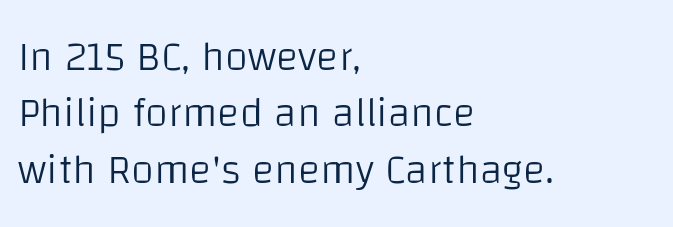
Q: Is the text bold? A: No.
Q: Is the text italic (slanted)? A: No, it is upright.
Q: Is the typeface a serif or a sans-serif typeface? A: Sans-serif.
Q: Is the text underlined? A: No.
Q: How is the paragraph aligned? A: Left-aligned.
Q: Is the spacing between letters normal or unusually wide? A: Normal.
Q: Is the spacing between lines tight, normal or loose? A: Normal.
Q: Width (condensed, normal, or wide)? A: Normal.
Q: Stroke contrast? A: Low.
Q: x-height? A: Large.
Q: Monospaced? A: No.
